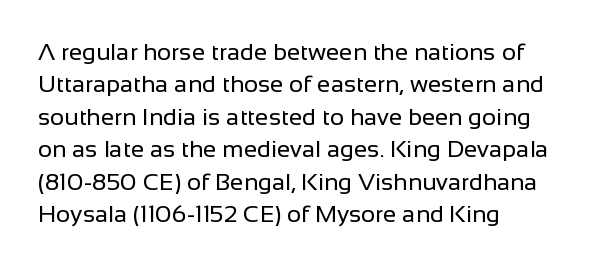
The typesetter chose a ragged-right arrangement here. In terms of letterspacing, this is plain default setting. Descenders hang freely into open space. A typesetter would call this leading conventional body-copy spacing. Stems and bowls with no extra thickness — not bold.
